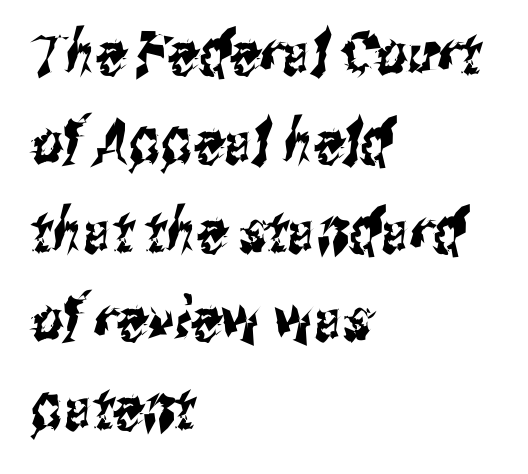
Q: Is the typeface a serif or a sans-serif typeface? A: Sans-serif.
Q: Is the text underlined? A: No.
Q: How is the paragraph aligned? A: Left-aligned.
Q: Is the spacing between letters normal or unusually wide? A: Normal.
Q: Is the spacing between lines tight, normal or loose? A: Normal.
Q: Width (condensed, normal, or wide)? A: Condensed.
Q: Stroke contrast? A: Medium.
Q: x-height? A: Medium.
Q: Monospaced? A: No.
